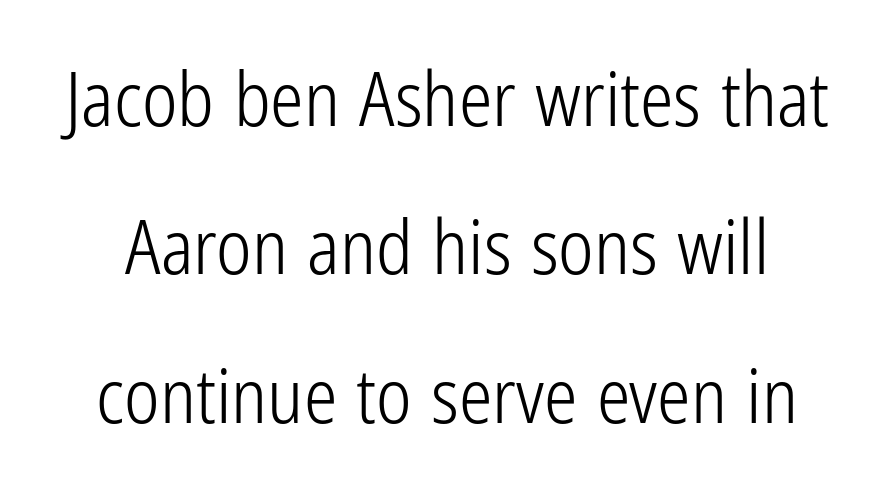
{"serif": "no", "italic": "no", "bold": "no", "weight": "light", "width": "condensed", "stroke_contrast": "low", "x_height": "medium", "monospaced": "no", "underline": "no", "line_spacing": "loose", "line_spacing_ratio": 1.98, "letter_spacing": "normal", "letter_spacing_em": 0.0, "glyph_px": 75}
